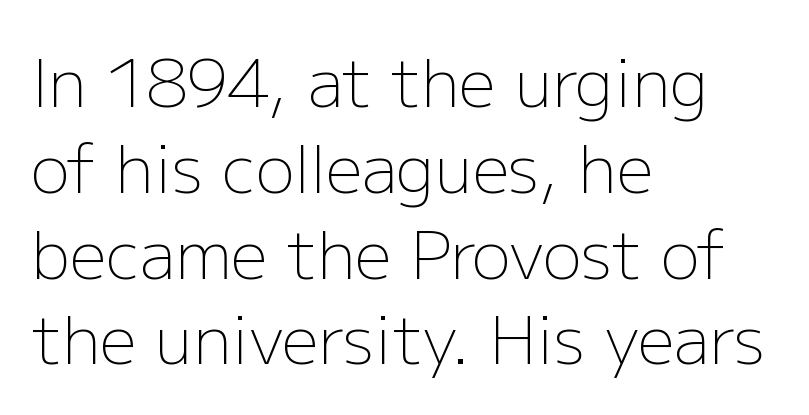
{"serif": "no", "italic": "no", "bold": "no", "weight": "light", "width": "normal", "stroke_contrast": "low", "x_height": "medium", "monospaced": "no", "underline": "no", "align": "left", "line_spacing": "normal", "line_spacing_ratio": 1.32, "letter_spacing": "normal", "letter_spacing_em": 0.0, "glyph_px": 65}
